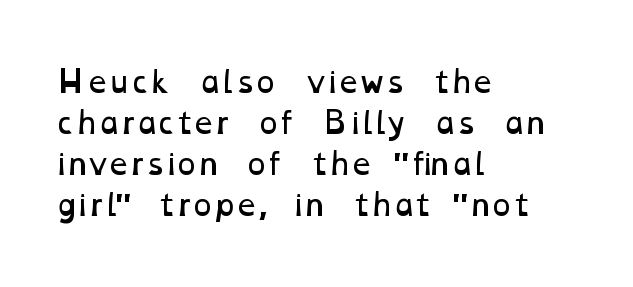
Q: Is the text bold? A: No.
Q: Is the text underlined? A: No.
Q: How is the paragraph aligned? A: Left-aligned.
Q: Is the spacing between letters normal or unusually wide? A: Normal.
Q: Is the spacing between lines tight, normal or loose? A: Normal.
Q: Width (condensed, normal, or wide)? A: Wide.
Q: Stroke contrast? A: Low.
Q: x-height? A: Medium.
Q: Monospaced? A: No.
